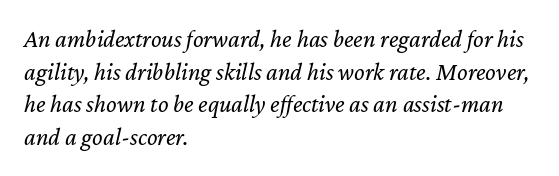
Compared with typical paragraphs, the rows here are spaced about the same. The words here are not underlined. Does extra space separate the letters? No, they use regular spacing. Stems and bowls with no extra thickness — not bold.
